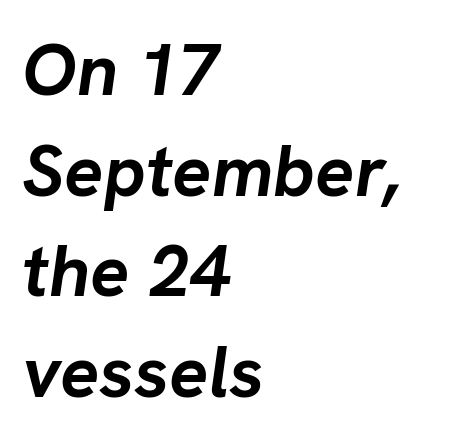
The image shows 73 px semibold type, italic (leaning right); set left-aligned, normal line spacing (1.38x), normal letter spacing, not underlined; low stroke contrast and a medium x-height.
